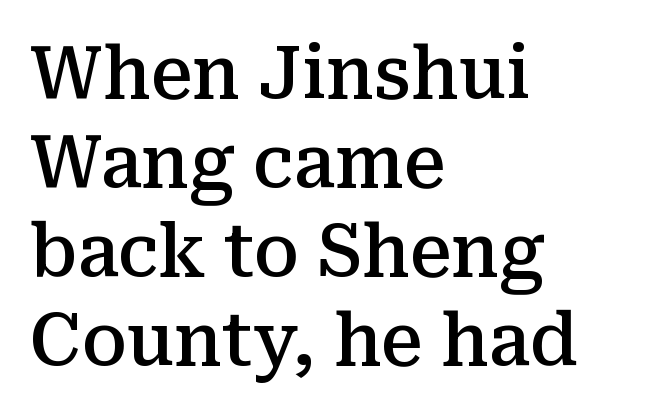
Q: Is the text bold? A: Semi-bold.
Q: Is the text italic (slanted)? A: No, it is upright.
Q: Is the typeface a serif or a sans-serif typeface? A: Serif.
Q: Is the text underlined? A: No.
Q: How is the paragraph aligned? A: Left-aligned.
Q: Is the spacing between letters normal or unusually wide? A: Normal.
Q: Width (condensed, normal, or wide)? A: Normal.
Q: Stroke contrast? A: Medium.
Q: x-height? A: Medium.
Q: Monospaced? A: No.
